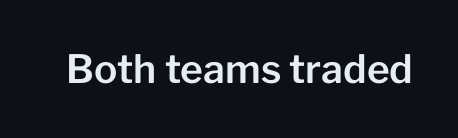
{"serif": "no", "italic": "no", "width": "normal", "stroke_contrast": "low", "x_height": "medium", "monospaced": "no", "underline": "no", "letter_spacing": "normal", "letter_spacing_em": 0.0, "glyph_px": 39}
